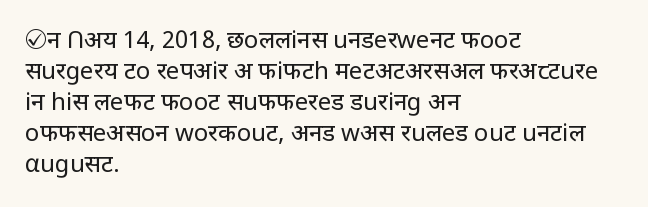
The image shows 24 px text type, upright; set left-aligned, normal line spacing (1.29x), normal letter spacing, not underlined.
